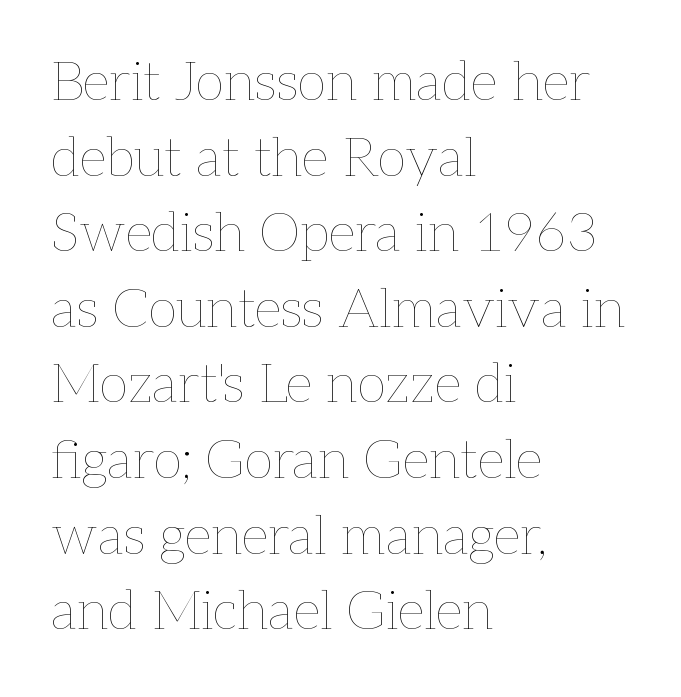
Inter-character spacing is left at the font's built-in metrics. The rows are spaced the way most documents space them. These lines are rendered in a variable-pitch font. The type sits square on the baseline with zero lean.
